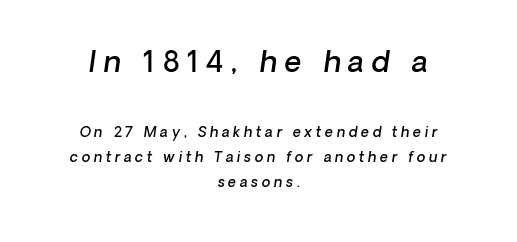
Q: Is the text bold? A: Semi-bold.
Q: Is the typeface a serif or a sans-serif typeface? A: Sans-serif.
Q: Is the text underlined? A: No.
Q: How is the paragraph aligned? A: Centered.
Q: Is the spacing between letters normal or unusually wide? A: Unusually wide.
Q: Which block of text is set in a larger size, the first (top) or the second (bottom)? A: The first (top) one.
Q: Width (condensed, normal, or wide)? A: Normal.
Q: Stroke contrast? A: Low.
Q: x-height? A: Medium.
Q: Monospaced? A: No.
